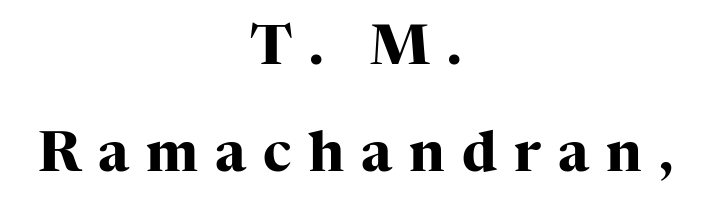
Q: Is the text bold? A: Yes.
Q: Is the text italic (slanted)? A: No, it is upright.
Q: Is the typeface a serif or a sans-serif typeface? A: Serif.
Q: Is the text underlined? A: No.
Q: How is the paragraph aligned? A: Centered.
Q: Is the spacing between letters normal or unusually wide? A: Unusually wide.
Q: Is the spacing between lines tight, normal or loose? A: Loose.
Q: Width (condensed, normal, or wide)? A: Normal.
Q: Stroke contrast? A: High.
Q: x-height? A: Medium.
Q: Monospaced? A: No.
